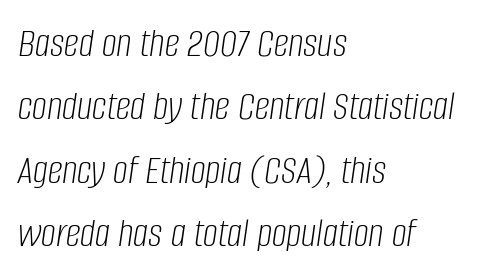
The image shows 42 px light, condensed type, italic (leaning right); set left-aligned, normal line spacing (1.51x), normal letter spacing, not underlined; low stroke contrast and a large x-height.
